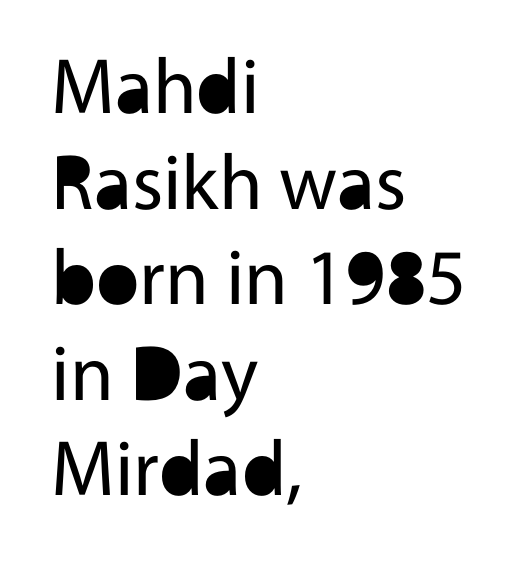
The image shows 79 px regular-weight sans-serif type, upright; set left-aligned, line spacing 1.21x, normal letter spacing, not underlined; a medium x-height.
